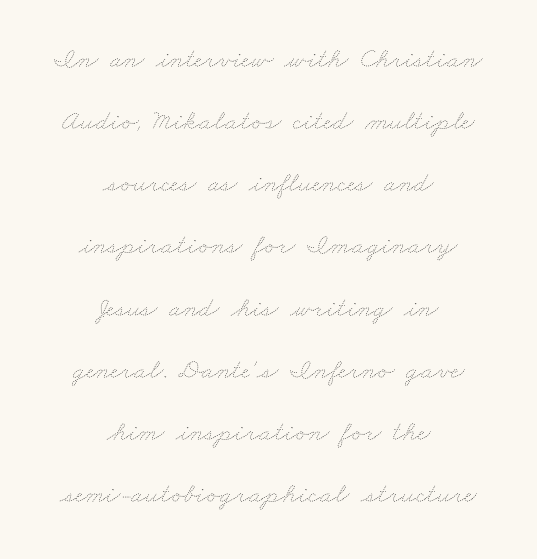
Q: Is the text bold? A: No.
Q: Is the text underlined? A: No.
Q: How is the paragraph aligned? A: Centered.
Q: Is the spacing between letters normal or unusually wide? A: Normal.
Q: Is the spacing between lines tight, normal or loose? A: Loose.
Q: Width (condensed, normal, or wide)? A: Wide.
Q: Stroke contrast? A: Low.
Q: x-height? A: Small.
Q: Monospaced? A: No.
